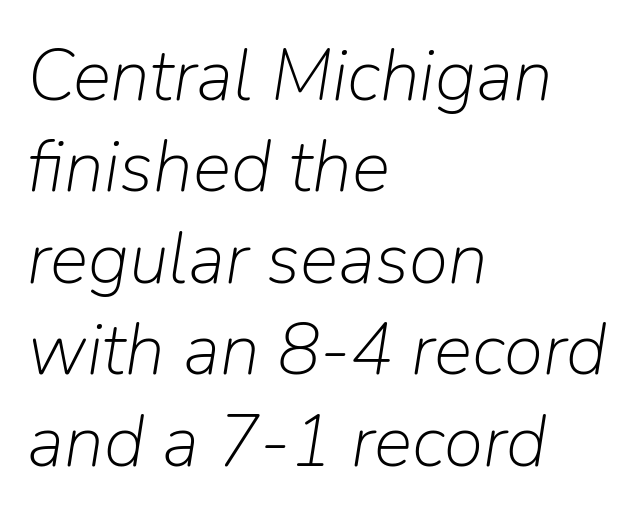
The passage shown has conventional tracking throughout. Think standard paragraph weight, or any step lighter than that. Compared with typical paragraphs, the rows here are spaced about the same. Each row of text sits above clean, open space. Visually the block forms a straight wall on the left and a jagged coastline on the right.
